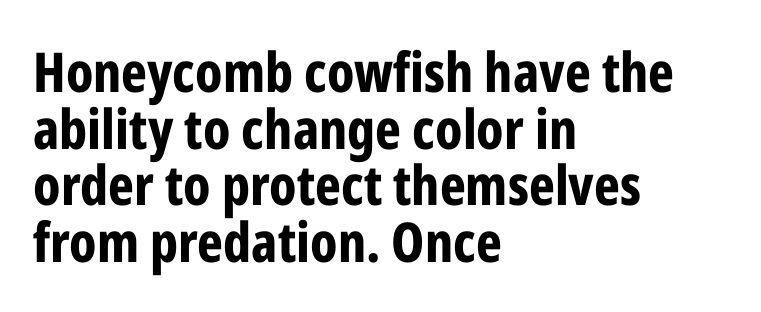
The image shows 55 px bold, condensed sans-serif type, upright; set left-aligned, tight line spacing (1.03x), normal letter spacing, not underlined; low stroke contrast and a medium x-height.
